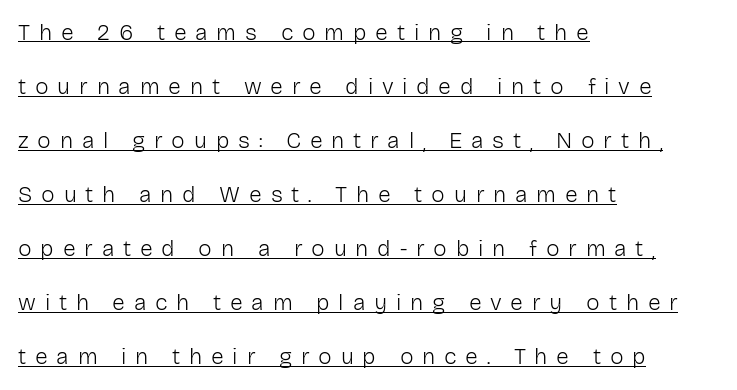
The image shows 23 px text type, upright; set left-aligned, loose line spacing (2.35x), unusually wide letter spacing (+0.38 em), underlined.
